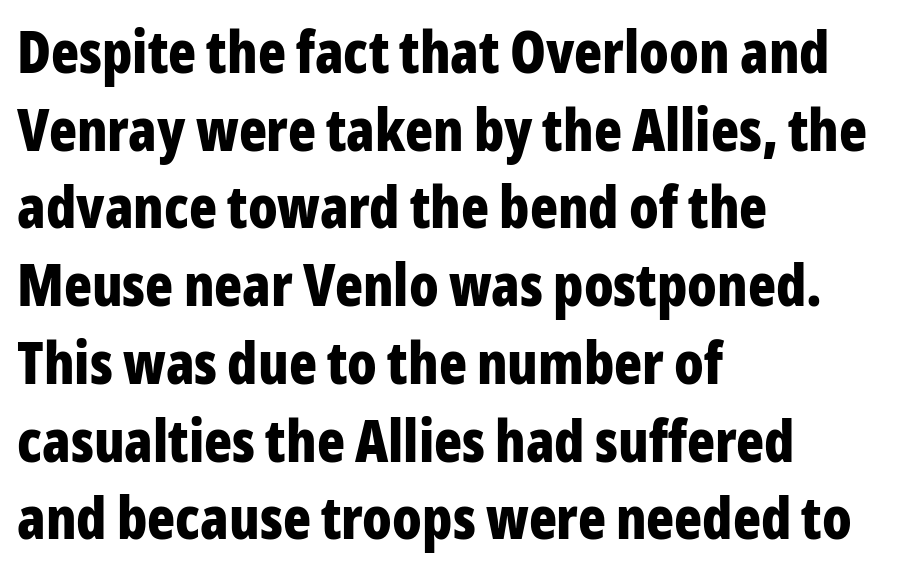
{"serif": "no", "italic": "no", "bold": "yes", "weight": "bold", "width": "condensed", "stroke_contrast": "low", "x_height": "medium", "monospaced": "no", "underline": "no", "align": "left", "line_spacing": "normal", "line_spacing_ratio": 1.34, "letter_spacing": "normal", "letter_spacing_em": 0.0, "glyph_px": 58}
